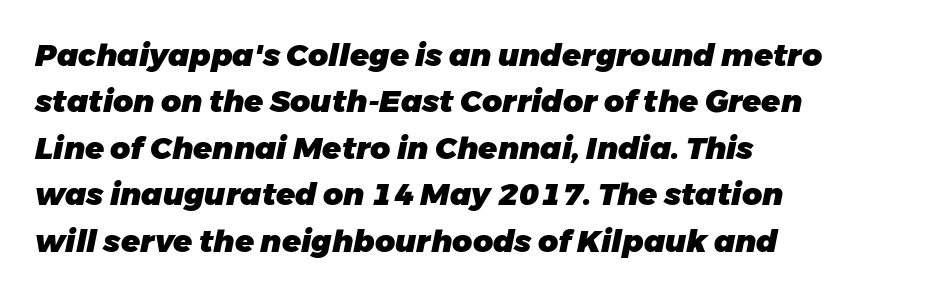
Q: Is the text bold? A: Yes.
Q: Is the text italic (slanted)? A: Yes, it leans right by about 11 degrees.
Q: Is the text underlined? A: No.
Q: How is the paragraph aligned? A: Left-aligned.
Q: Is the spacing between letters normal or unusually wide? A: Normal.
Q: Is the spacing between lines tight, normal or loose? A: Normal.
Q: Width (condensed, normal, or wide)? A: Normal.
Q: Stroke contrast? A: Low.
Q: x-height? A: Medium.
Q: Monospaced? A: No.
